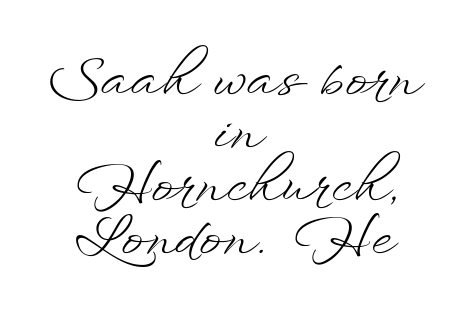
The image shows 54 px light, wide type; set centered, tight line spacing (0.98x), normal letter spacing, not underlined; low stroke contrast and a small x-height.
